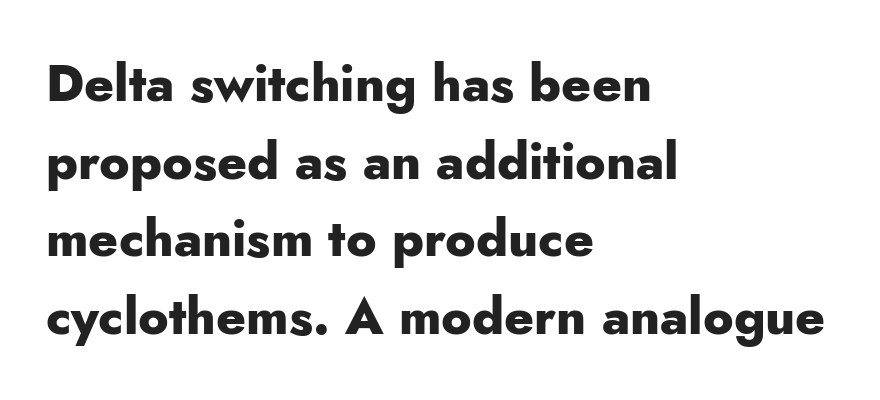
Q: Is the text bold? A: Yes.
Q: Is the text italic (slanted)? A: No, it is upright.
Q: Is the typeface a serif or a sans-serif typeface? A: Sans-serif.
Q: Is the text underlined? A: No.
Q: How is the paragraph aligned? A: Left-aligned.
Q: Is the spacing between letters normal or unusually wide? A: Normal.
Q: Is the spacing between lines tight, normal or loose? A: Normal.
Q: Width (condensed, normal, or wide)? A: Normal.
Q: Stroke contrast? A: Low.
Q: x-height? A: Small.
Q: Monospaced? A: No.
